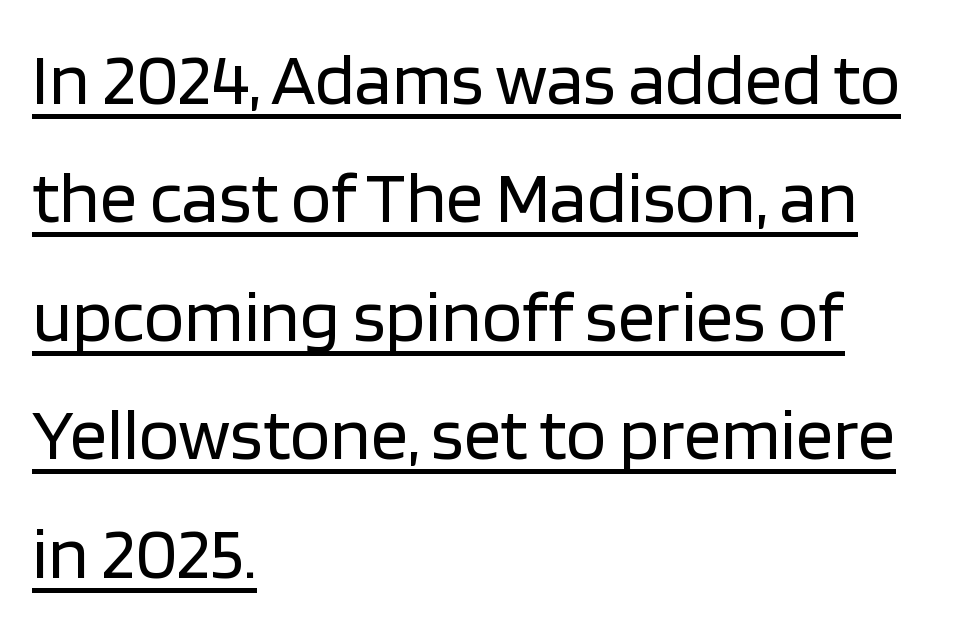
{"serif": "no", "italic": "no", "bold": "no", "weight": "regular", "width": "normal", "stroke_contrast": "low", "x_height": "large", "monospaced": "no", "underline": "yes", "align": "left", "line_spacing": "normal", "line_spacing_ratio": 1.6, "letter_spacing": "normal", "letter_spacing_em": 0.0, "glyph_px": 74}
